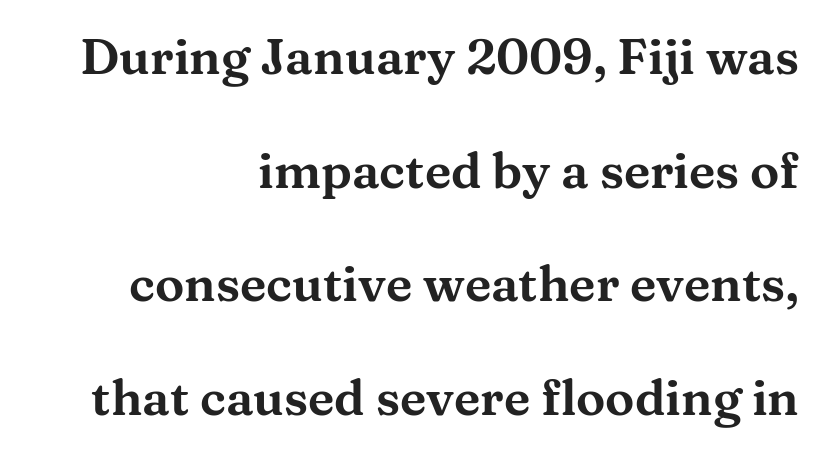
The image shows 49 px wide serif type, upright; set right-aligned, loose line spacing (2.32x), normal letter spacing, not underlined; medium stroke contrast and a medium x-height.
